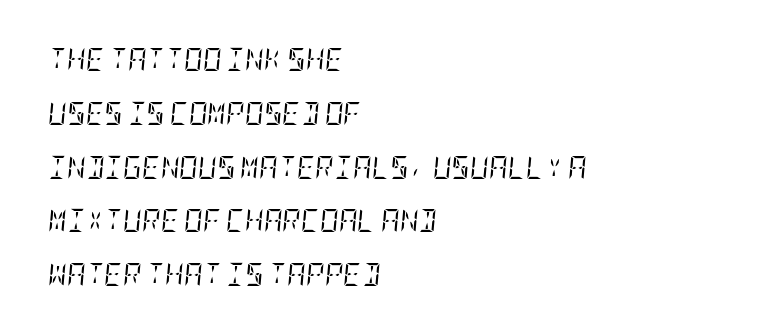
{"italic": "yes", "lean": "right", "slant_degrees": 5, "bold": "no", "underline": "no", "align": "left", "line_spacing": "loose", "line_spacing_ratio": 2.34, "letter_spacing": "normal", "letter_spacing_em": 0.0, "glyph_px": 23}
